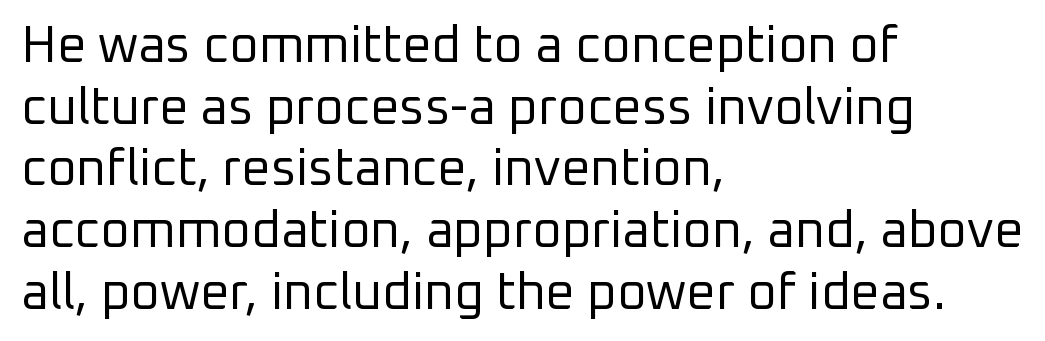
The image shows 51 px regular-weight sans-serif type, upright; set left-aligned, line spacing 1.21x, normal letter spacing, not underlined; low stroke contrast and a medium x-height.
